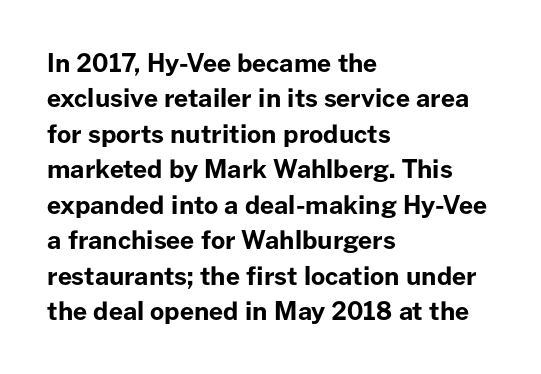
Q: Is the text bold? A: Yes.
Q: Is the text italic (slanted)? A: No, it is upright.
Q: Is the text underlined? A: No.
Q: How is the paragraph aligned? A: Left-aligned.
Q: Is the spacing between letters normal or unusually wide? A: Normal.
Q: Is the spacing between lines tight, normal or loose? A: Normal.
